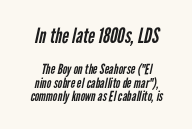
{"bold": "no", "underline": "no", "align": "center", "line_spacing": "tight", "line_spacing_ratio": 0.97, "letter_spacing": "normal", "letter_spacing_em": 0.0, "larger_block": "first", "size_ratio": 1.5, "glyph_px": 21}
